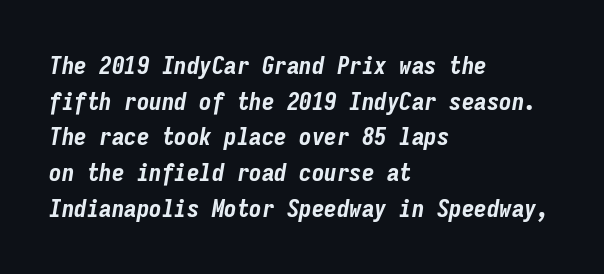
Is the block centered? No — it sits flush against the left margin. Vertically, the passage feels balanced, rows spaced as you'd expect. Has an underline been added? It has not. This is heavy type, rendered in bold. The face used here is rendered with its standard letterfit.
